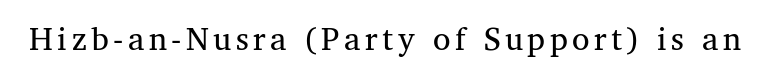
Q: Is the typeface a serif or a sans-serif typeface? A: Serif.
Q: Is the text underlined? A: No.
Q: Width (condensed, normal, or wide)? A: Normal.
Q: Stroke contrast? A: Medium.
Q: x-height? A: Medium.
Q: Monospaced? A: No.
